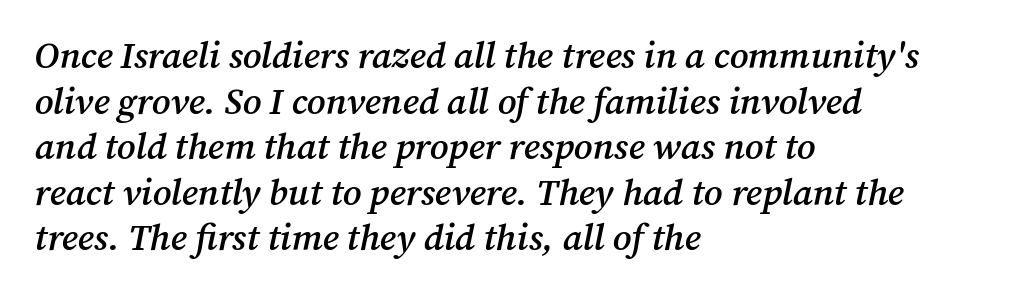
How are the letters spaced? Ordinarily, with no added tracking. The text block is weighted toward the left margin, trailing off unevenly rightward. Emphasis by weight is partial: semibold. Each row of text sits above clean, open space.
